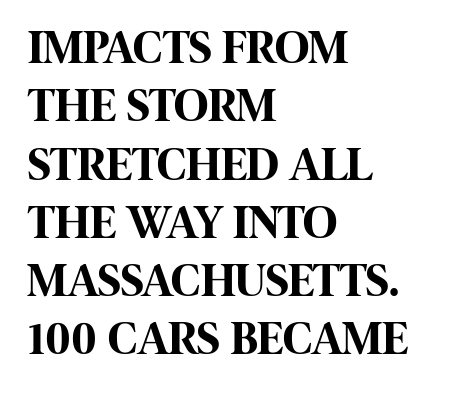
The lines are quadded left. Letter spacing: default. The typography opts for an upright posture over an oblique one. The type family on display is of the sans-serif kind. Just letters on the line, the space beneath them empty.
